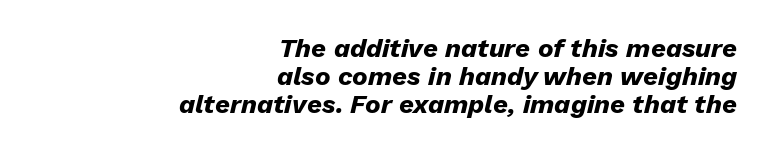
{"italic": "yes", "lean": "right", "slant_degrees": 13, "bold": "yes", "underline": "no", "align": "right", "line_spacing": "tight", "line_spacing_ratio": 1.08, "letter_spacing": "normal", "letter_spacing_em": 0.0, "glyph_px": 26}
